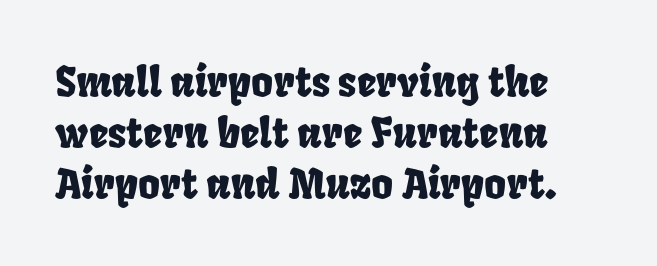
{"width": "condensed", "stroke_contrast": "low", "x_height": "large", "monospaced": "no", "underline": "no", "line_spacing_ratio": 1.21, "letter_spacing": "normal", "letter_spacing_em": 0.0, "glyph_px": 42}
